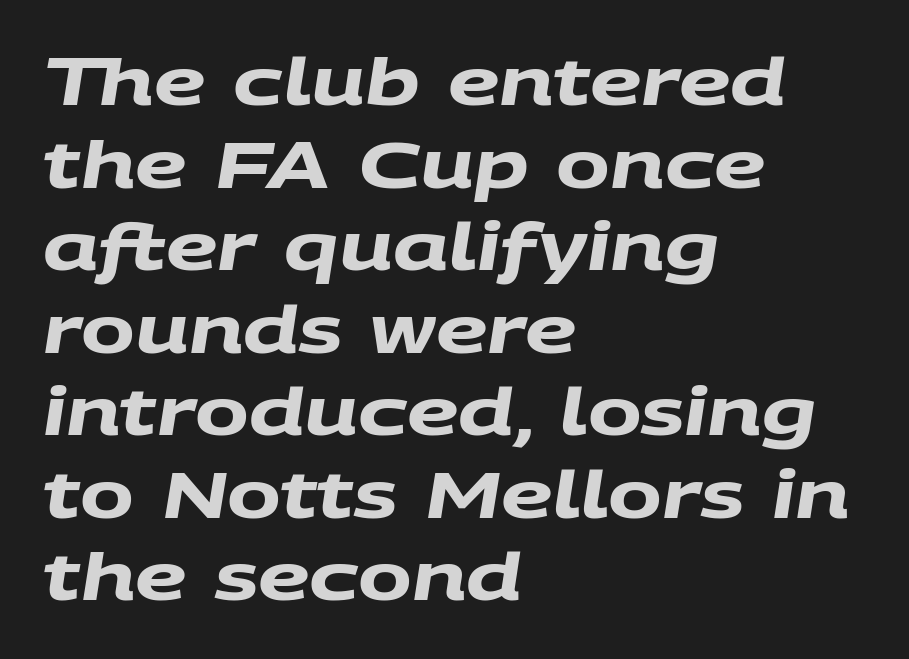
Q: Is the text bold? A: Yes.
Q: Is the typeface a serif or a sans-serif typeface? A: Sans-serif.
Q: Is the text underlined? A: No.
Q: How is the paragraph aligned? A: Left-aligned.
Q: Is the spacing between letters normal or unusually wide? A: Normal.
Q: Is the spacing between lines tight, normal or loose? A: Normal.
Q: Width (condensed, normal, or wide)? A: Wide.
Q: Stroke contrast? A: Medium.
Q: x-height? A: Large.
Q: Monospaced? A: No.
